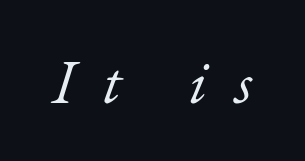
{"serif": "yes", "italic": "yes", "lean": "right", "slant_degrees": 17, "bold": "no", "weight": "light", "width": "normal", "stroke_contrast": "low", "x_height": "small", "monospaced": "no", "underline": "no", "letter_spacing": "wide", "letter_spacing_em": 0.44, "glyph_px": 63}
